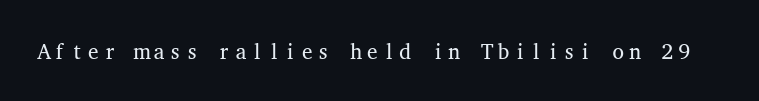
The passage shown is not underscored anywhere. The font's upright variant was chosen for this text. Stems here are at most as thick as an everyday book face. Observe the ordinary spacing: letters are neighbours, not strangers.
